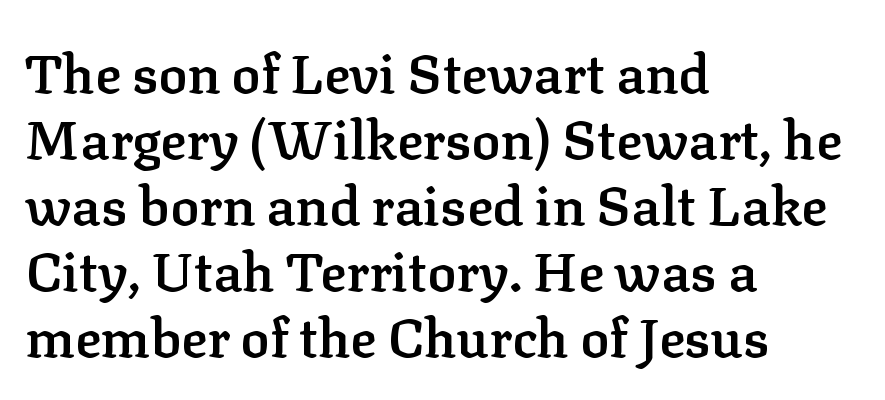
Q: Is the text bold? A: Semi-bold.
Q: Is the text italic (slanted)? A: No, it is upright.
Q: Is the typeface a serif or a sans-serif typeface? A: Serif.
Q: Is the text underlined? A: No.
Q: How is the paragraph aligned? A: Left-aligned.
Q: Is the spacing between letters normal or unusually wide? A: Normal.
Q: Width (condensed, normal, or wide)? A: Normal.
Q: Stroke contrast? A: Low.
Q: x-height? A: Medium.
Q: Monospaced? A: No.
